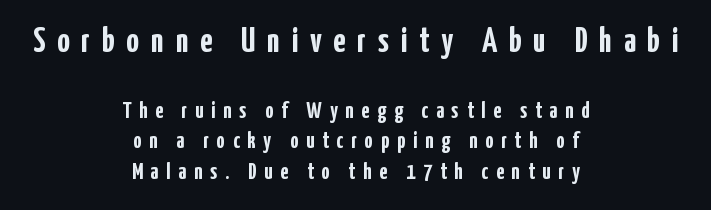
Q: Is the text bold? A: Yes.
Q: Is the text italic (slanted)? A: No, it is upright.
Q: Is the typeface a serif or a sans-serif typeface? A: Sans-serif.
Q: Is the text underlined? A: No.
Q: How is the paragraph aligned? A: Centered.
Q: Is the spacing between letters normal or unusually wide? A: Unusually wide.
Q: Is the spacing between lines tight, normal or loose? A: Normal.
Q: Which block of text is set in a larger size, the first (top) or the second (bottom)? A: The first (top) one.
Q: Width (condensed, normal, or wide)? A: Condensed.
Q: Stroke contrast? A: Low.
Q: x-height? A: Medium.
Q: Monospaced? A: No.
